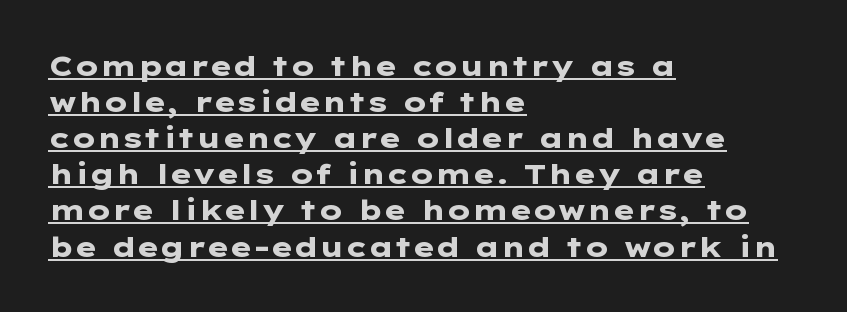
{"serif": "no", "italic": "no", "bold": "yes", "weight": "heavy", "width": "wide", "stroke_contrast": "low", "x_height": "medium", "underline": "yes", "align": "left", "line_spacing": "normal", "line_spacing_ratio": 1.29, "letter_spacing": "normal", "letter_spacing_em": 0.0, "glyph_px": 28}
